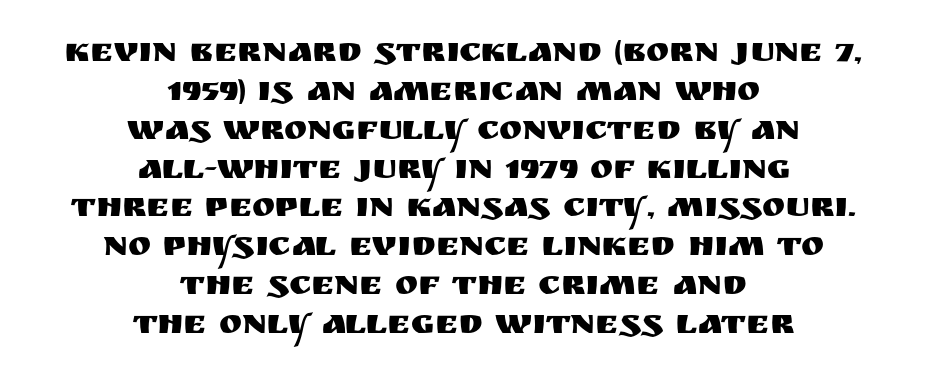
Q: Is the text italic (slanted)? A: No, it is upright.
Q: Is the typeface a serif or a sans-serif typeface? A: Sans-serif.
Q: Is the text underlined? A: No.
Q: How is the paragraph aligned? A: Centered.
Q: Is the spacing between letters normal or unusually wide? A: Normal.
Q: Is the spacing between lines tight, normal or loose? A: Tight.
Q: Width (condensed, normal, or wide)? A: Normal.
Q: Stroke contrast? A: Medium.
Q: x-height? A: Large.
Q: Monospaced? A: No.
